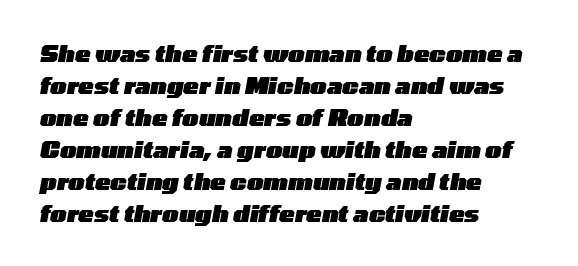
These lines keep a tight, regular rhythm from letter to letter. Descenders hang freely into open space. How would I describe the line gaps? Plain and ordinary. Is the block centered? No — it sits flush against the left margin. Every character sits at an angle, as italics do.
